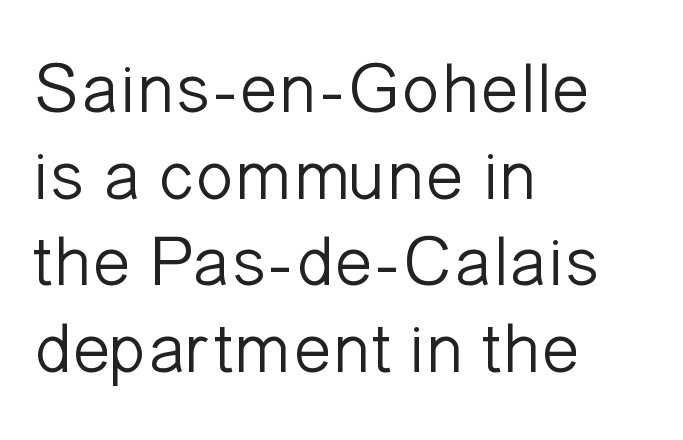
The image shows 71 px light sans-serif type, upright; set left-aligned, line spacing 1.22x, normal letter spacing, not underlined; low stroke contrast and a medium x-height.
